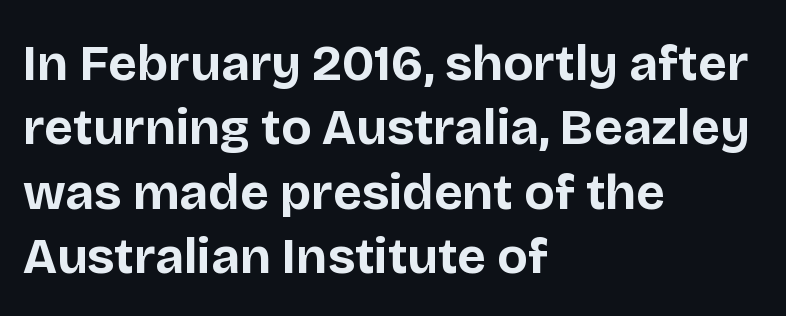
Grotesque or geometric, the face here clearly has no serifs. These lines are set flush left with a ragged right edge. Default kerning and tracking; the words read as compact shapes. I'd describe the lettering as bold — thick and assertive. Do the characters align in a grid? No, the font is proportional. The space directly below the letters is spotless.
